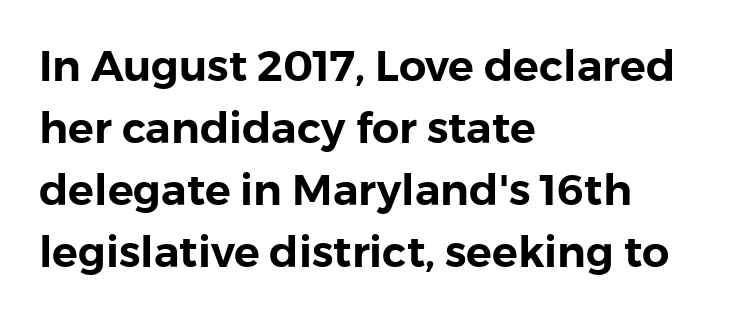
Plain, unruled lines of type. Upright lettering throughout. The rendering shows plain stroke endings on the letterforms — a sans-serif design. How are the letters spaced? Ordinarily, with no added tracking. A normal amount of white space separates one row of letters from the next.
